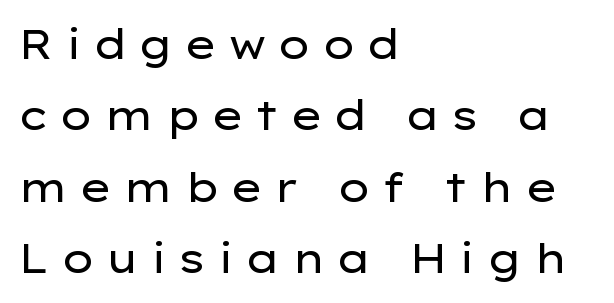
{"serif": "no", "italic": "no", "bold": "no", "weight": "regular", "width": "wide", "stroke_contrast": "low", "x_height": "medium", "monospaced": "no", "underline": "no", "align": "left", "line_spacing_ratio": 1.74, "letter_spacing": "wide", "letter_spacing_em": 0.25, "glyph_px": 41}
